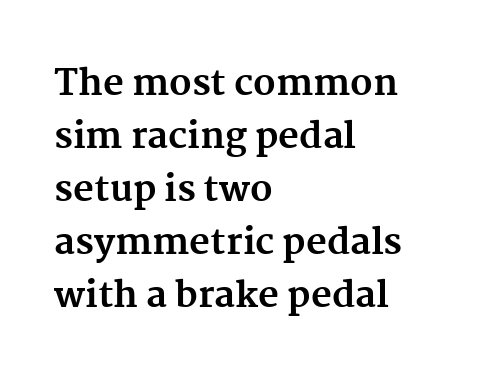
{"serif": "yes", "italic": "no", "bold": "yes", "weight": "bold", "width": "normal", "stroke_contrast": "medium", "x_height": "medium", "monospaced": "no", "underline": "no", "align": "left", "line_spacing": "normal", "line_spacing_ratio": 1.47, "letter_spacing": "normal", "letter_spacing_em": 0.0, "glyph_px": 36}
